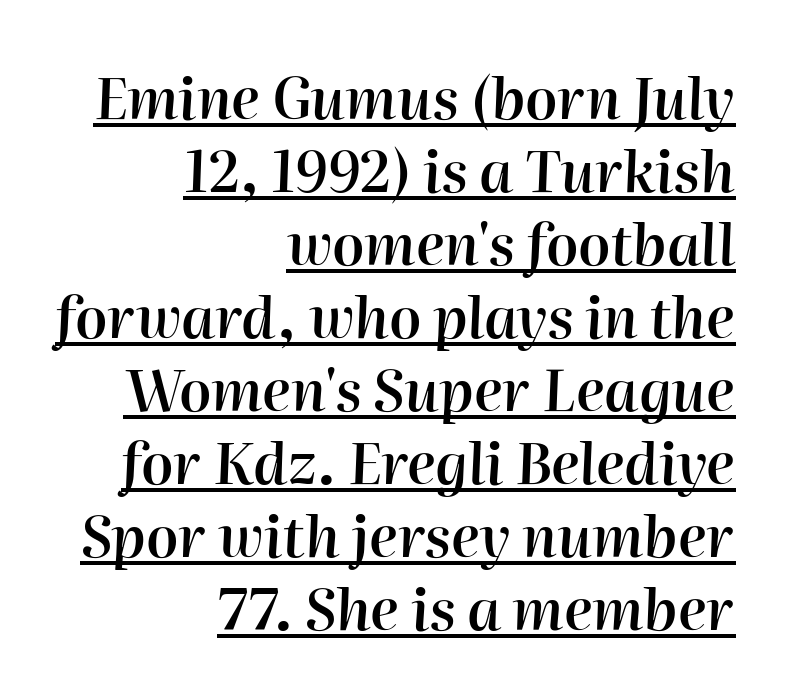
These lines are rendered in a variable-pitch font. The axis of the letterforms is tilted away from vertical. The letterforms sit shoulder to shoulder at normal distance. Stroke thickness is moderately raised; the sample reads as semibold. Does the leading feel generous? No, just average.
